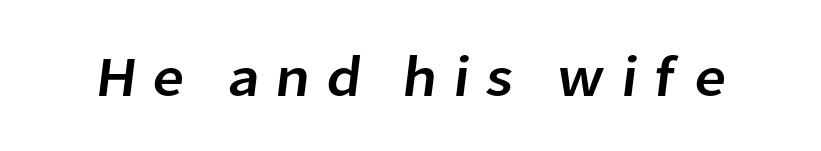
Think of a printed novel: that variable character pitch is what you see here. Bare-footed words on every line. The horizontal fit of the characters is loose and conspicuously gappy. Font category for this specimen: sans-serif.
